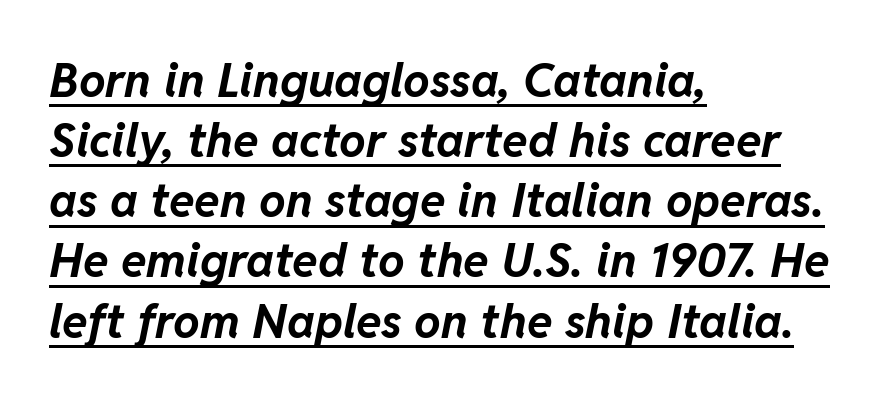
The image shows 47 px bold type, italic (leaning right); set left-aligned, normal line spacing (1.28x), normal letter spacing, underlined; low stroke contrast and a medium x-height.
